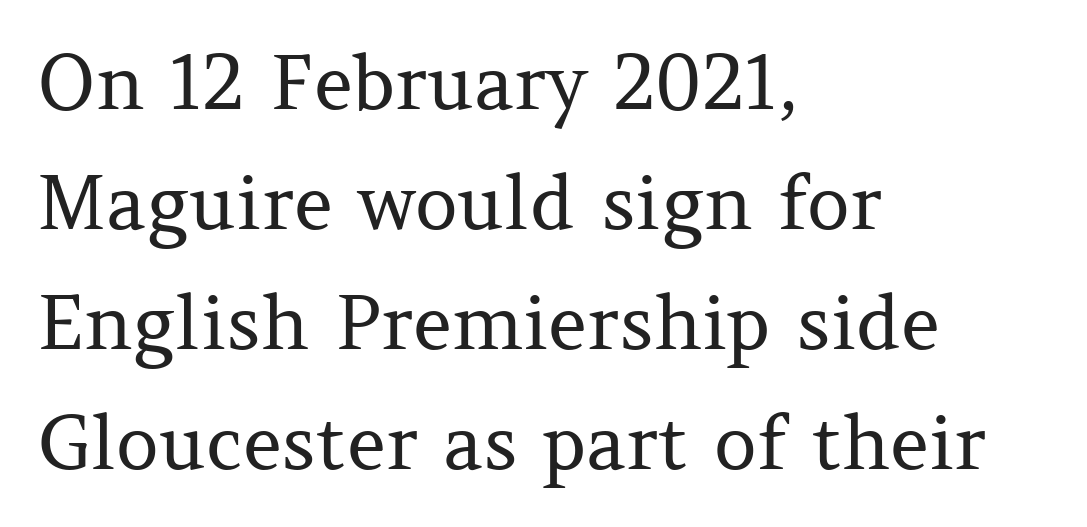
The image shows 75 px regular-weight serif type, upright; set left-aligned, normal line spacing (1.6x), normal letter spacing, not underlined; medium stroke contrast and a medium x-height.
